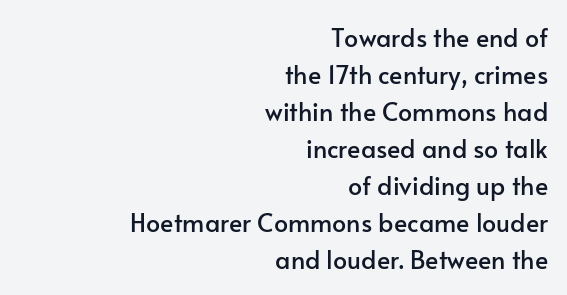
{"italic": "no", "underline": "no", "align": "right", "line_spacing": "normal", "line_spacing_ratio": 1.48, "letter_spacing": "normal", "letter_spacing_em": 0.0, "glyph_px": 25}
